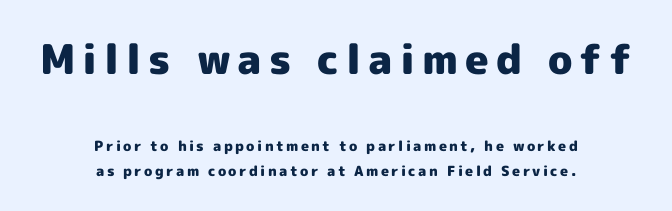
Where is the straight margin? There isn't one; the lines are centered. Think of a printed novel: that variable character pitch is what you see here. I'd describe the lettering as bold — thick and assertive. Two sizes are in play, and the larger belongs to the first block. You can tell it's not italic because the verticals are truly vertical. Each letter's strokes conclude bluntly, with no projecting serifs.
